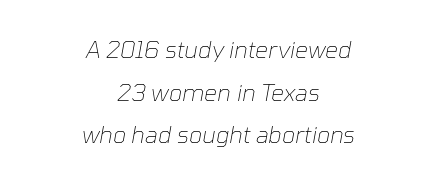
Q: Is the text bold? A: No.
Q: Is the text italic (slanted)? A: Yes, it leans right by about 10 degrees.
Q: Is the text underlined? A: No.
Q: How is the paragraph aligned? A: Centered.
Q: Is the spacing between letters normal or unusually wide? A: Normal.
